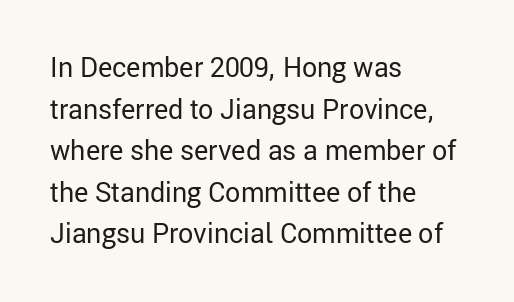
Q: Is the text bold? A: No.
Q: Is the text italic (slanted)? A: No, it is upright.
Q: Is the text underlined? A: No.
Q: How is the paragraph aligned? A: Left-aligned.
Q: Is the spacing between letters normal or unusually wide? A: Normal.
Q: Is the spacing between lines tight, normal or loose? A: Normal.
